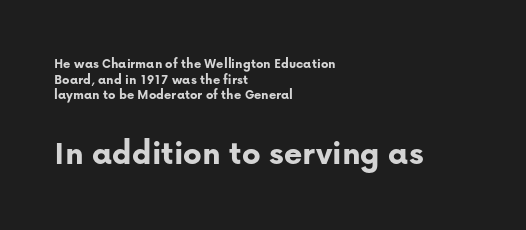
The composition opens small and finishes big. Underlining? Definitely not there. Left-aligned paragraph, ragged on the right. This block would grow much taller if given ordinary leading; it's compressed now.
